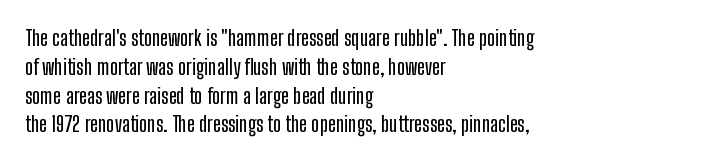
{"italic": "no", "underline": "no", "align": "left", "line_spacing": "normal", "line_spacing_ratio": 1.37, "letter_spacing": "normal", "letter_spacing_em": 0.0, "glyph_px": 21}
